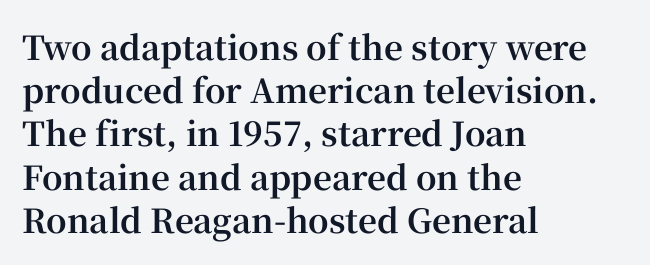
{"serif": "yes", "italic": "no", "bold": "yes", "weight": "bold", "width": "normal", "stroke_contrast": "high", "x_height": "medium", "monospaced": "no", "underline": "no", "align": "left", "line_spacing": "normal", "line_spacing_ratio": 1.31, "letter_spacing": "normal", "letter_spacing_em": 0.0, "glyph_px": 33}
